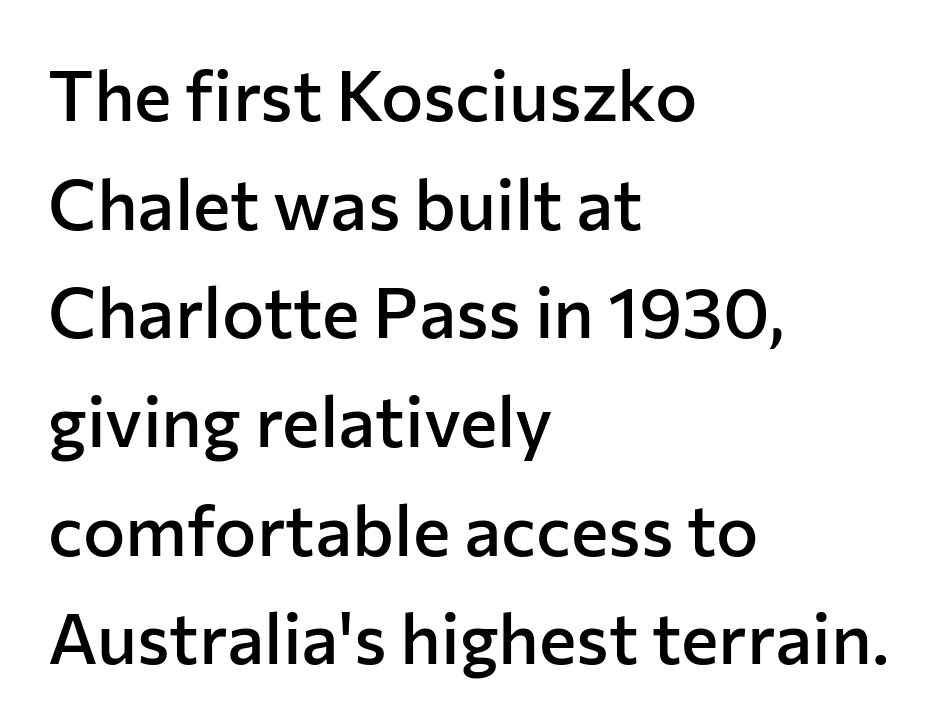
The image shows 71 px semibold sans-serif type, upright; set left-aligned, normal line spacing (1.53x), normal letter spacing, not underlined; low stroke contrast and a medium x-height.
